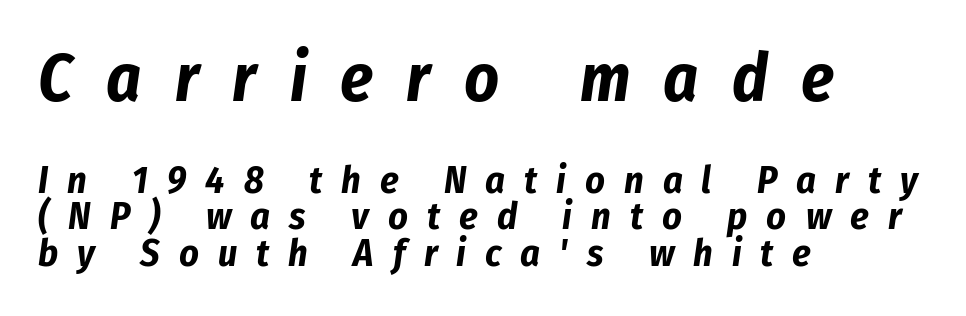
{"italic": "yes", "lean": "right", "slant_degrees": 8, "bold": "yes", "weight": "bold", "width": "condensed", "stroke_contrast": "low", "x_height": "medium", "monospaced": "no", "underline": "no", "align": "left", "line_spacing": "tight", "line_spacing_ratio": 0.97, "letter_spacing": "wide", "letter_spacing_em": 0.5, "larger_block": "first", "size_ratio": 1.76, "glyph_px": 67}
